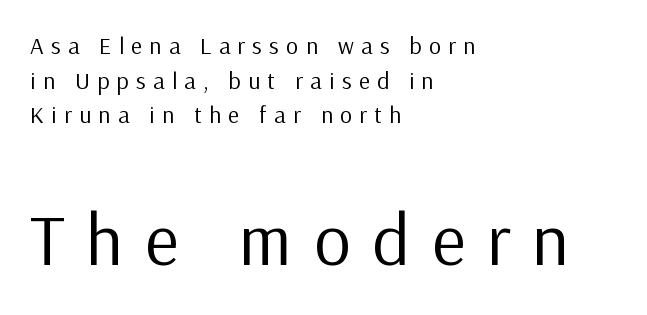
{"serif": "no", "italic": "no", "bold": "no", "weight": "regular", "width": "normal", "stroke_contrast": "low", "x_height": "medium", "monospaced": "no", "underline": "no", "align": "left", "line_spacing": "normal", "line_spacing_ratio": 1.44, "letter_spacing": "wide", "letter_spacing_em": 0.3, "larger_block": "second", "size_ratio": 3.04, "glyph_px": 73}
